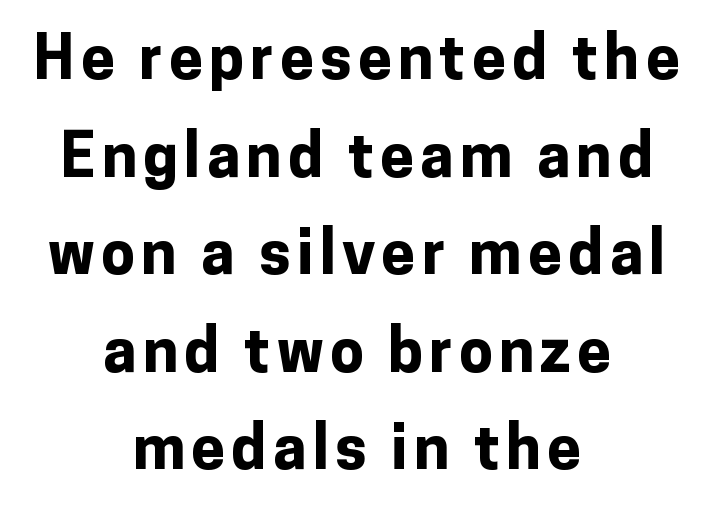
Q: Is the text bold? A: Yes.
Q: Is the text italic (slanted)? A: No, it is upright.
Q: Is the typeface a serif or a sans-serif typeface? A: Sans-serif.
Q: Is the text underlined? A: No.
Q: How is the paragraph aligned? A: Centered.
Q: Is the spacing between lines tight, normal or loose? A: Normal.
Q: Width (condensed, normal, or wide)? A: Normal.
Q: Stroke contrast? A: Low.
Q: x-height? A: Medium.
Q: Monospaced? A: No.
